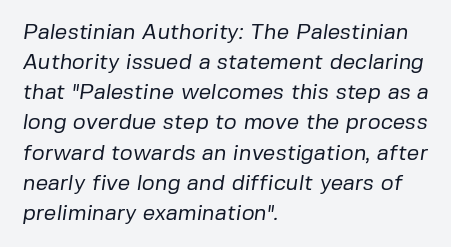
The characters are drawn with everyday or finer stroke widths. A typesetter would call this leading conventional body-copy spacing. Tracking value appears to be zero — textbook default spacing. The paragraph has a hard left edge and a soft right edge.
